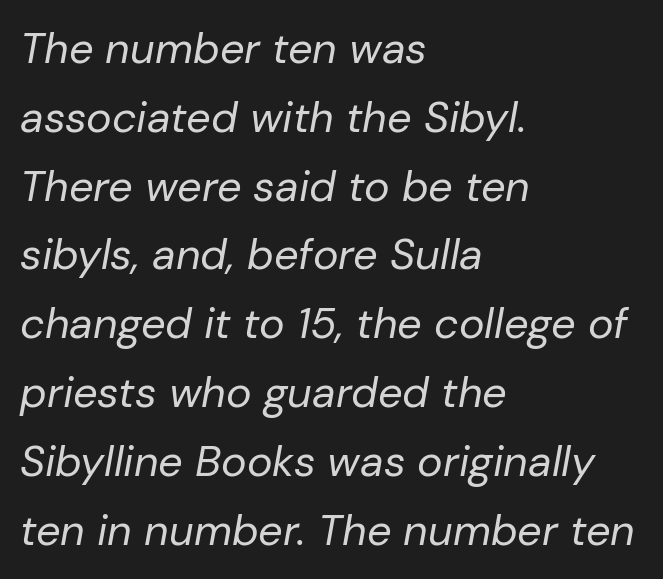
The image shows 43 px regular-weight type, italic (leaning right); set left-aligned, normal line spacing (1.6x), normal letter spacing, not underlined; low stroke contrast and a medium x-height.
